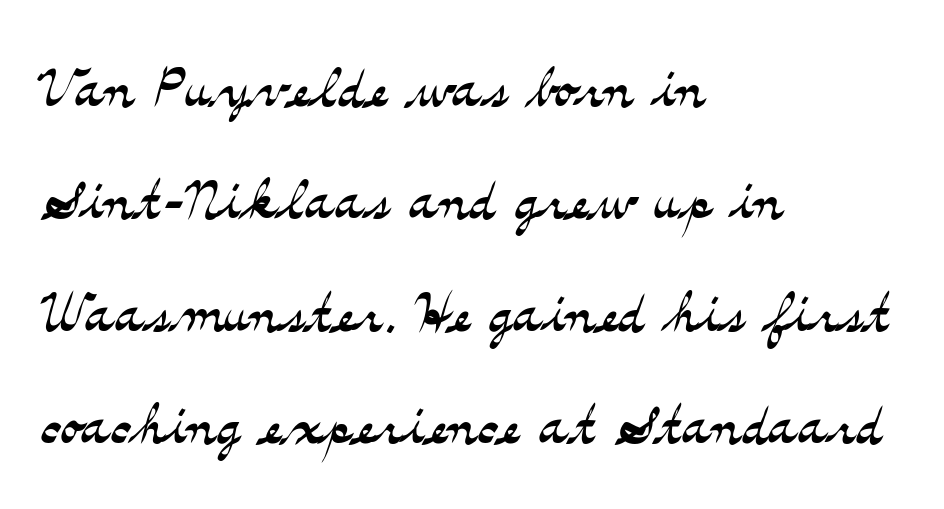
{"serif": "yes", "bold": "no", "weight": "light", "width": "wide", "stroke_contrast": "medium", "x_height": "small", "monospaced": "no", "underline": "no", "align": "left", "line_spacing": "normal", "line_spacing_ratio": 1.46, "letter_spacing": "normal", "letter_spacing_em": 0.0, "glyph_px": 77}
